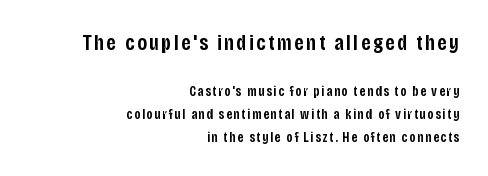
The paragraph shown leans on its right margin. Notice how the stems are strictly vertical — no italics here. Block one is the big one; block two sits smaller underneath. This is moderately heavy type, rendered in semibold. The designer left line spacing at the default.
